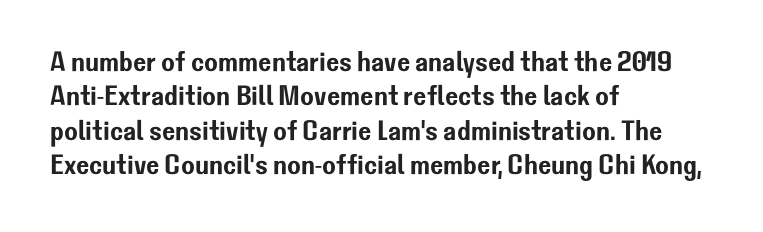
Compared with typical body copy, the letter spacing here is the same. The rendering shows plain stroke endings on the letterforms — a sans-serif design. You could not count columns in this text — the font is proportionally spaced. The compositor pushed each line to the left boundary. Upright lettering throughout. Quick note: underline off.
